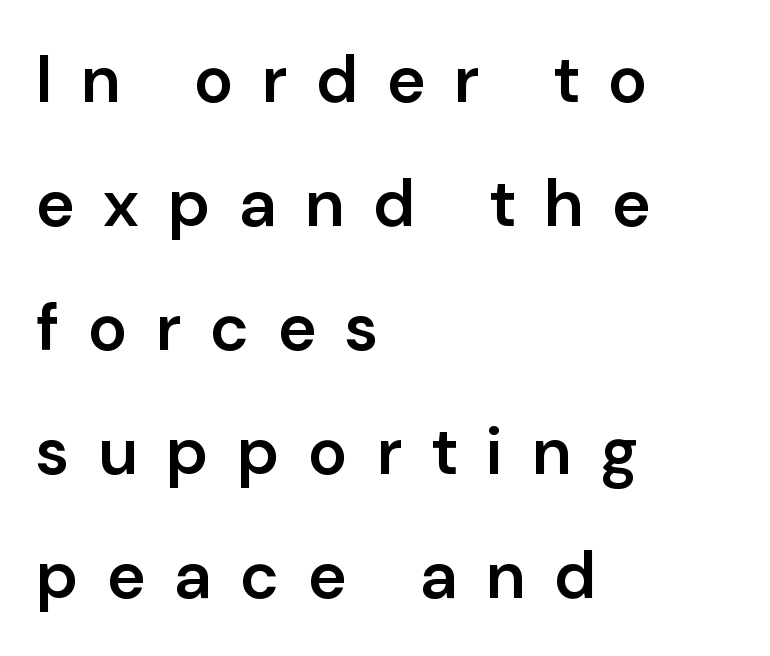
Q: Is the text bold? A: Semi-bold.
Q: Is the text italic (slanted)? A: No, it is upright.
Q: Is the typeface a serif or a sans-serif typeface? A: Sans-serif.
Q: Is the text underlined? A: No.
Q: How is the paragraph aligned? A: Left-aligned.
Q: Is the spacing between letters normal or unusually wide? A: Unusually wide.
Q: Width (condensed, normal, or wide)? A: Normal.
Q: Stroke contrast? A: Low.
Q: x-height? A: Medium.
Q: Monospaced? A: No.
